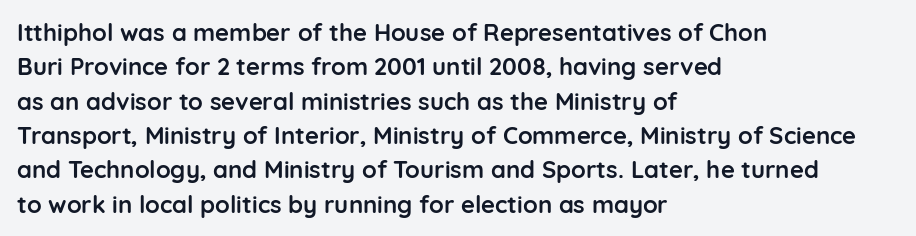
{"italic": "no", "bold": "yes", "underline": "no", "align": "left", "line_spacing": "normal", "line_spacing_ratio": 1.43, "letter_spacing": "normal", "letter_spacing_em": 0.0, "glyph_px": 24}
